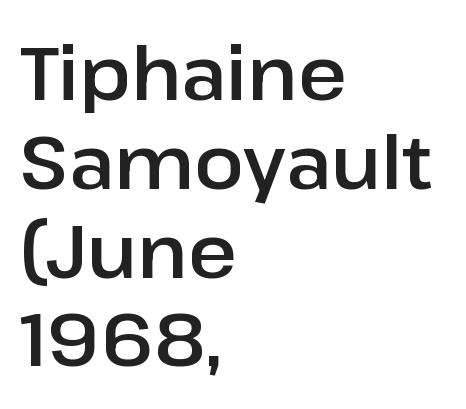
The image shows 74 px sans-serif type, upright; set left-aligned, line spacing 1.2x, normal letter spacing, not underlined; low stroke contrast and a medium x-height.
